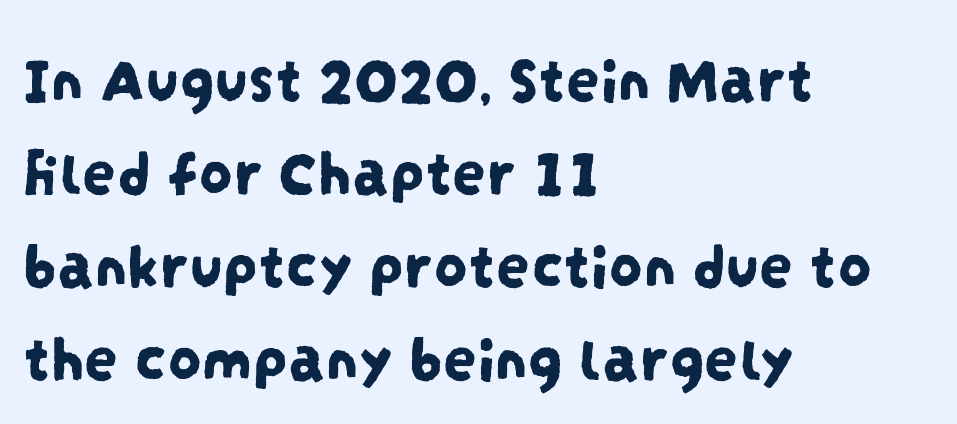
Casual observation: everything's shoved over to the left. Proportional: the letters do not fall into vertical columns. Check where the strokes stop: nothing finishes them off — pure sans. Normally led — the rows are evenly, conventionally spaced. Honestly, there is no underline to notice here at all.
